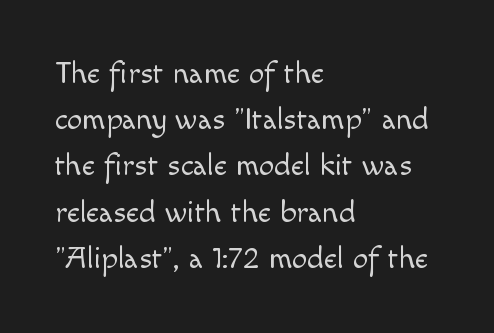
Q: Is the text bold? A: No.
Q: Is the text italic (slanted)? A: No, it is upright.
Q: Is the typeface a serif or a sans-serif typeface? A: Sans-serif.
Q: Is the text underlined? A: No.
Q: How is the paragraph aligned? A: Left-aligned.
Q: Is the spacing between letters normal or unusually wide? A: Normal.
Q: Is the spacing between lines tight, normal or loose? A: Normal.
Q: Width (condensed, normal, or wide)? A: Normal.
Q: x-height? A: Small.
Q: Monospaced? A: No.
